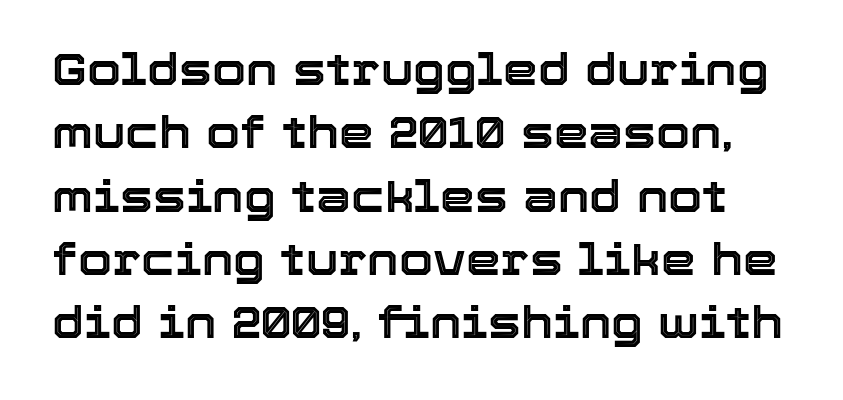
What stands out about the letter spacing? Nothing — it is the standard amount. Designer's note — italics off, roman on. Just letters on the line, the space beneath them empty. A typesetter would call this proportional, since set widths differ per character. Leading: standard.
